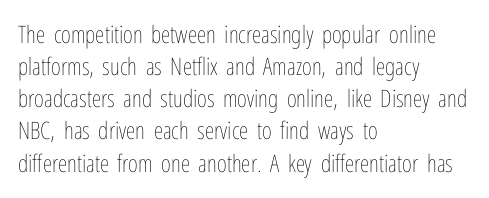
{"italic": "no", "bold": "no", "underline": "no", "align": "left", "line_spacing": "normal", "line_spacing_ratio": 1.34, "letter_spacing": "normal", "letter_spacing_em": 0.0, "glyph_px": 24}
